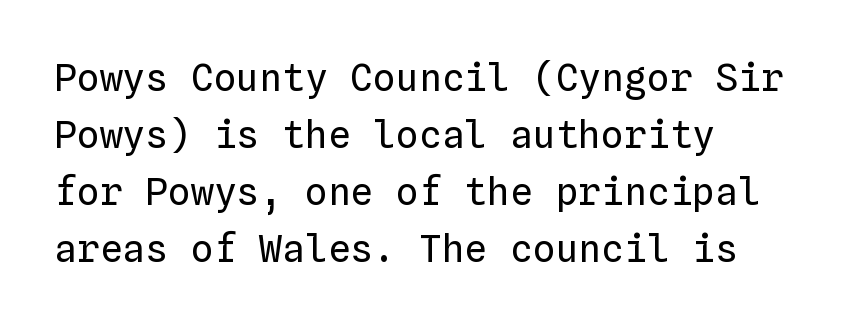
Q: Is the text bold? A: No.
Q: Is the text italic (slanted)? A: No, it is upright.
Q: Is the text underlined? A: No.
Q: How is the paragraph aligned? A: Left-aligned.
Q: Is the spacing between letters normal or unusually wide? A: Normal.
Q: Is the spacing between lines tight, normal or loose? A: Normal.
Q: Width (condensed, normal, or wide)? A: Normal.
Q: Stroke contrast? A: Low.
Q: x-height? A: Medium.
Q: Monospaced? A: Yes.
